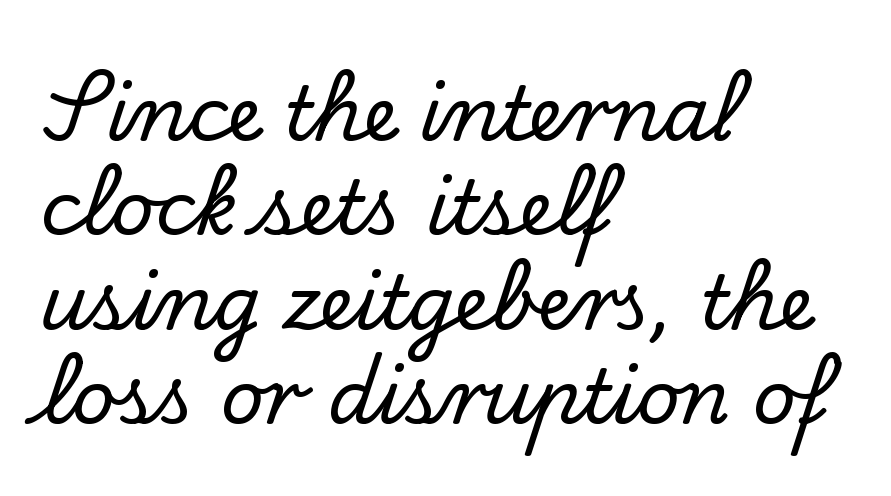
{"serif": "yes", "width": "normal", "stroke_contrast": "low", "x_height": "small", "monospaced": "no", "underline": "no", "align": "left", "line_spacing": "normal", "line_spacing_ratio": 1.26, "letter_spacing": "normal", "letter_spacing_em": 0.0, "glyph_px": 75}
